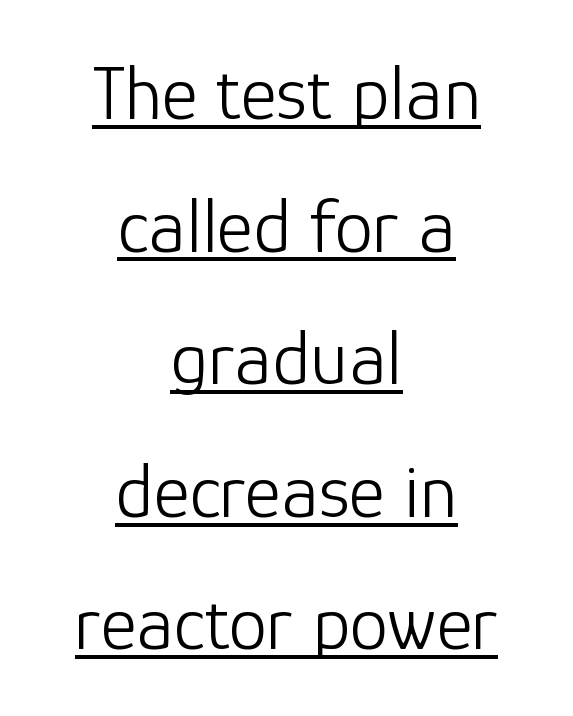
Here the designer chose a conventional face with non-uniform glyph widths. No italicization has been applied; the sample stays upright. How would I describe the line gaps? Plain and ordinary. Short note: letters normally spaced. A rule runs beneath these lines of type.
